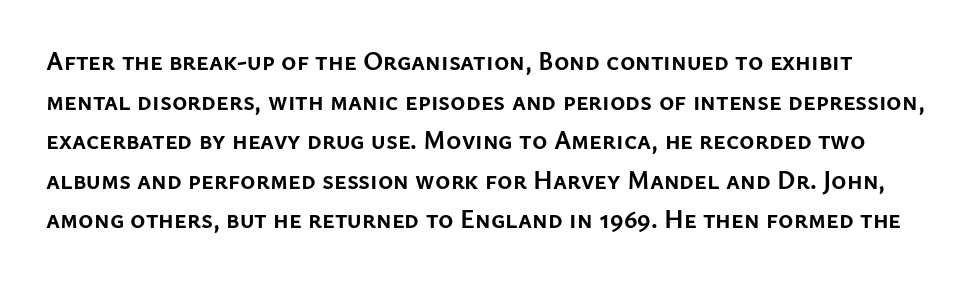
{"italic": "no", "bold": "yes", "underline": "no", "line_spacing": "normal", "line_spacing_ratio": 1.52, "letter_spacing": "normal", "letter_spacing_em": 0.0, "glyph_px": 26}
